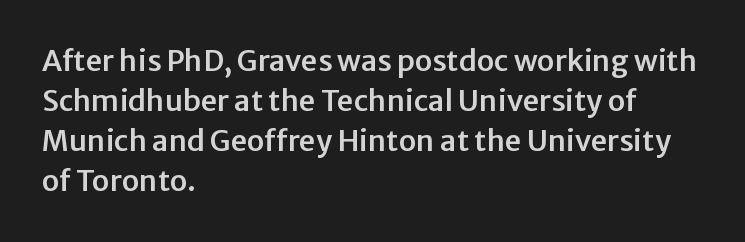
{"serif": "no", "italic": "no", "width": "normal", "stroke_contrast": "low", "x_height": "medium", "monospaced": "no", "underline": "no", "align": "left", "line_spacing": "normal", "line_spacing_ratio": 1.38, "letter_spacing": "normal", "letter_spacing_em": 0.0, "glyph_px": 29}
